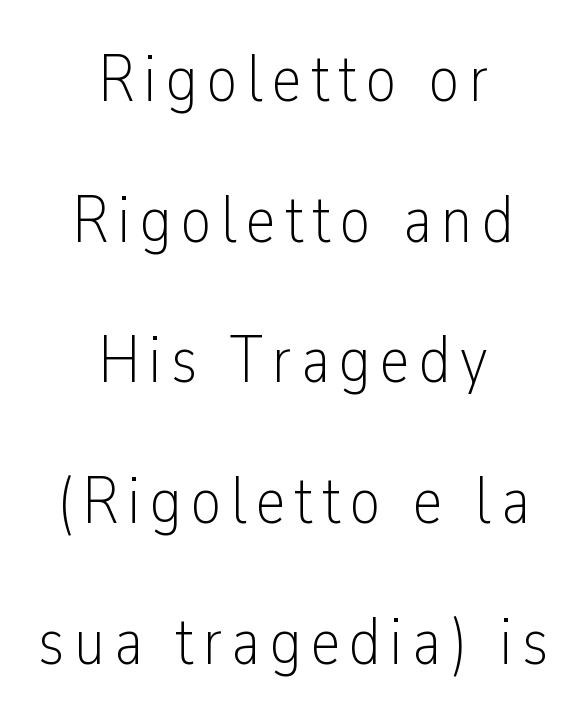
Q: Is the text bold? A: No.
Q: Is the text italic (slanted)? A: No, it is upright.
Q: Is the typeface a serif or a sans-serif typeface? A: Sans-serif.
Q: Is the text underlined? A: No.
Q: How is the paragraph aligned? A: Centered.
Q: Is the spacing between lines tight, normal or loose? A: Loose.
Q: Width (condensed, normal, or wide)? A: Condensed.
Q: Stroke contrast? A: Low.
Q: x-height? A: Medium.
Q: Monospaced? A: No.
